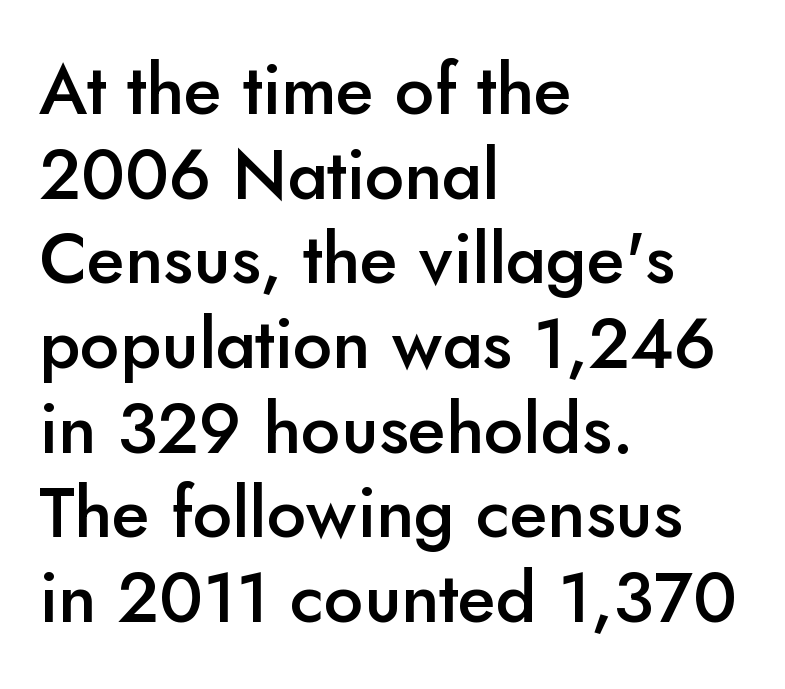
Vertical strokes here are truly vertical. You can tell from the bare stems that sans-serif type was used. Spacing verdict: proportional, widths tailored to each character. The letterforms sit shoulder to shoulder at normal distance. The passage shown is not underscored anywhere. Does the copy run flush right? No — it runs flush left.
